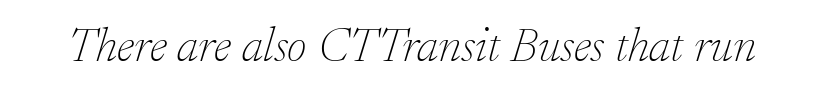
{"serif": "yes", "italic": "yes", "lean": "right", "slant_degrees": 17, "bold": "no", "weight": "thin", "width": "normal", "stroke_contrast": "low", "x_height": "small", "monospaced": "no", "underline": "no", "letter_spacing": "normal", "letter_spacing_em": 0.0, "glyph_px": 48}
